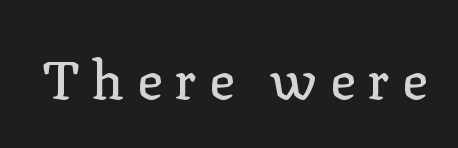
The image shows 54 px serif type, upright; set unusually wide letter spacing (+0.23 em), not underlined; low stroke contrast and a medium x-height.
